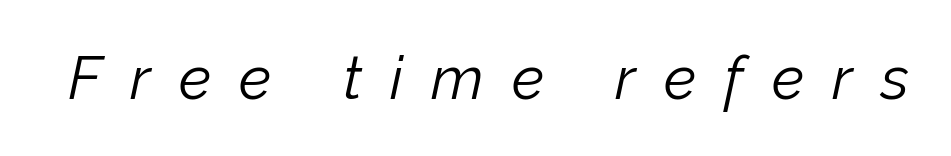
The image shows 60 px light type, italic (leaning right); set unusually wide letter spacing (+0.47 em), not underlined; low stroke contrast and a medium x-height.
